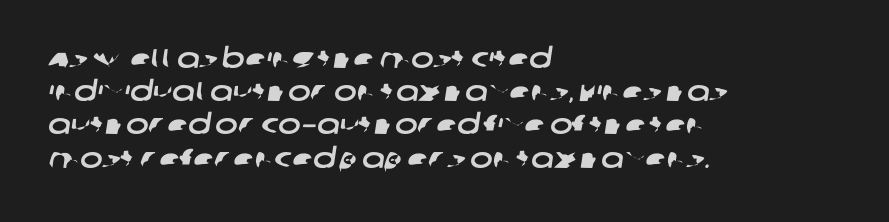
The image shows 27 px text type; set left-aligned, line spacing 1.23x, normal letter spacing, not underlined.
